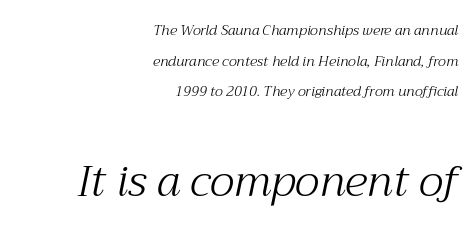
The image shows 43 px light serif type, italic (leaning right); set right-aligned, loose line spacing (2.19x), normal letter spacing, not underlined; the second (bottom) block is 3.07x larger; medium stroke contrast and a medium x-height.
